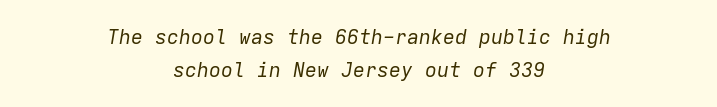
Q: Is the text bold? A: No.
Q: Is the text italic (slanted)? A: Yes, it leans right by about 9 degrees.
Q: Is the text underlined? A: No.
Q: How is the paragraph aligned? A: Centered.
Q: Is the spacing between letters normal or unusually wide? A: Normal.
Q: Is the spacing between lines tight, normal or loose? A: Normal.
